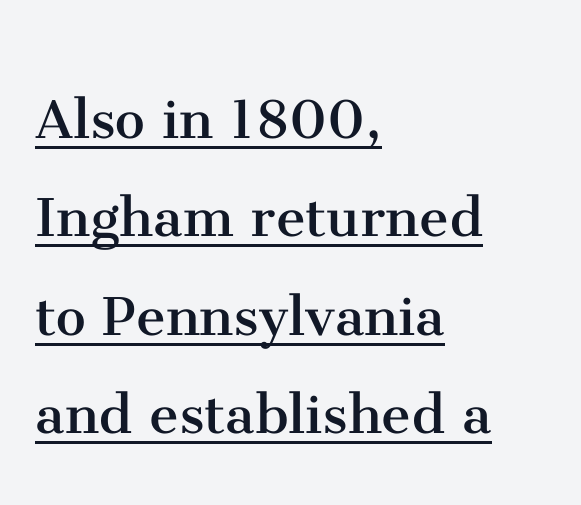
Do the characters align in a grid? No, the font is proportional. Quick note: not italic, upright. Unbolded letterforms with no extra heft. Classification — serif. One-word summary of the alignment: left. What's the leading like? Ordinary, nothing unusual.
